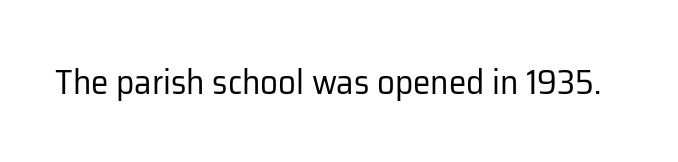
{"serif": "no", "italic": "no", "bold": "no", "weight": "regular", "width": "normal", "stroke_contrast": "low", "x_height": "medium", "monospaced": "no", "underline": "no", "letter_spacing": "normal", "letter_spacing_em": 0.0, "glyph_px": 35}
